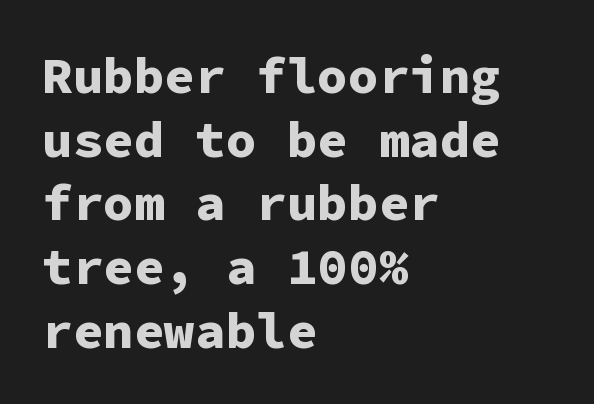
Q: Is the text bold? A: Yes.
Q: Is the text italic (slanted)? A: No, it is upright.
Q: Is the typeface a serif or a sans-serif typeface? A: Sans-serif.
Q: Is the text underlined? A: No.
Q: How is the paragraph aligned? A: Left-aligned.
Q: Is the spacing between letters normal or unusually wide? A: Normal.
Q: Is the spacing between lines tight, normal or loose? A: Normal.
Q: Width (condensed, normal, or wide)? A: Normal.
Q: Stroke contrast? A: Low.
Q: x-height? A: Medium.
Q: Monospaced? A: Yes.
